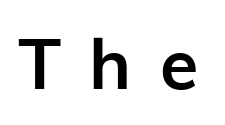
Q: Is the text bold? A: Yes.
Q: Is the text italic (slanted)? A: No, it is upright.
Q: Is the typeface a serif or a sans-serif typeface? A: Sans-serif.
Q: Is the text underlined? A: No.
Q: Is the spacing between letters normal or unusually wide? A: Unusually wide.
Q: Width (condensed, normal, or wide)? A: Normal.
Q: Stroke contrast? A: Low.
Q: x-height? A: Medium.
Q: Monospaced? A: No.
